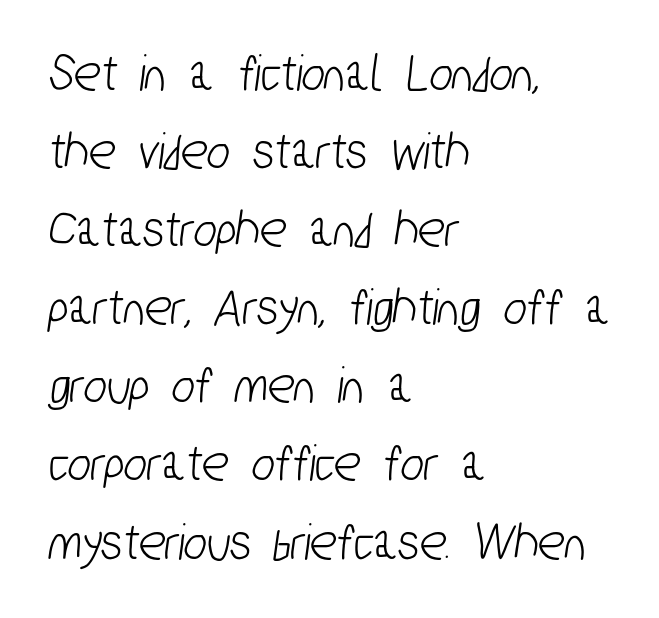
Q: Is the typeface a serif or a sans-serif typeface? A: Sans-serif.
Q: Is the text underlined? A: No.
Q: How is the paragraph aligned? A: Left-aligned.
Q: Is the spacing between letters normal or unusually wide? A: Normal.
Q: Is the spacing between lines tight, normal or loose? A: Normal.
Q: Width (condensed, normal, or wide)? A: Condensed.
Q: Stroke contrast? A: Low.
Q: x-height? A: Medium.
Q: Monospaced? A: No.
